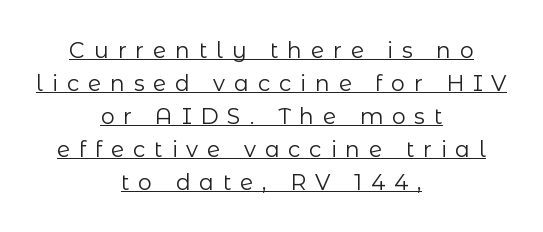
The image shows 22 px text type, upright; set centered, normal line spacing (1.5x), unusually wide letter spacing (+0.4 em), underlined.
